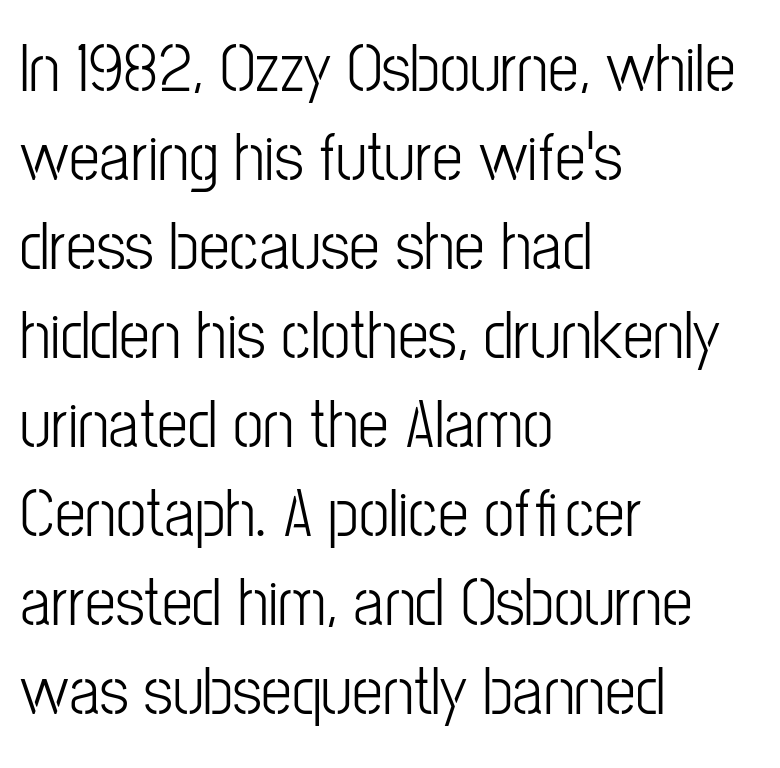
Horizontal bands of white between lines are of average thickness. Words appear dense and cohesive because spacing is normal. Style check: upright. The setting favours the left margin, as ordinary paragraphs usually do. This rendering features lettering with no underline. The type family on display is of the sans-serif kind.
